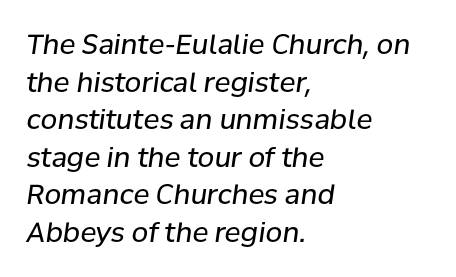
{"italic": "yes", "lean": "right", "slant_degrees": 8, "bold": "no", "underline": "no", "align": "left", "line_spacing": "normal", "line_spacing_ratio": 1.39, "letter_spacing": "normal", "letter_spacing_em": 0.0, "glyph_px": 27}
